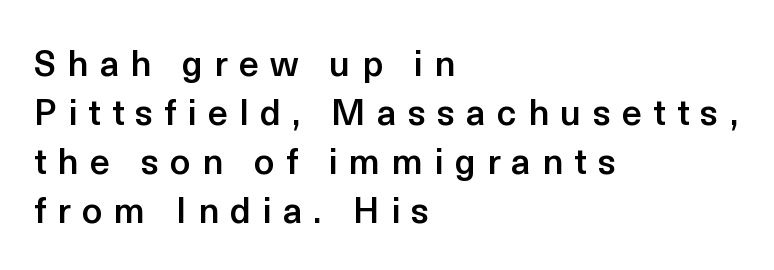
The image shows 36 px semibold sans-serif type, upright; set left-aligned, normal line spacing (1.36x), unusually wide letter spacing (+0.31 em), not underlined; a medium x-height.
